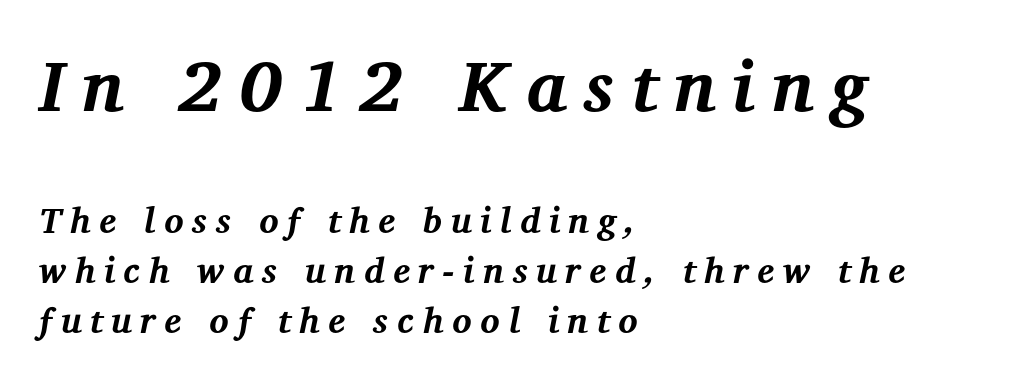
The image shows 72 px bold serif type, italic (leaning right); set left-aligned, normal line spacing (1.39x), unusually wide letter spacing (+0.24 em), not underlined; the first (top) block is 2.0x larger; medium stroke contrast and a medium x-height.
